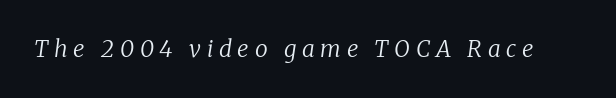
Q: Is the text bold? A: No.
Q: Is the text italic (slanted)? A: Yes, it leans right by about 8 degrees.
Q: Is the text underlined? A: No.
Q: Is the spacing between letters normal or unusually wide? A: Unusually wide.
